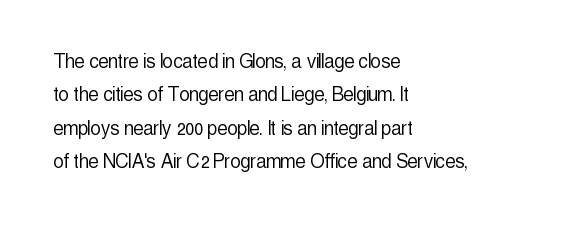
{"italic": "no", "bold": "no", "underline": "no", "align": "left", "line_spacing": "normal", "line_spacing_ratio": 1.45, "letter_spacing": "normal", "letter_spacing_em": 0.0, "glyph_px": 23}
